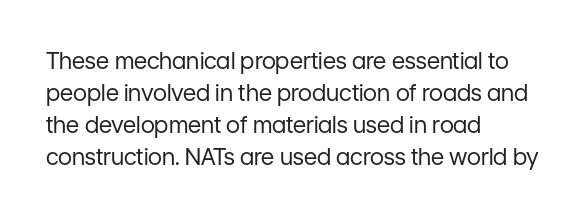
Caption: standard tracking, unaltered. Does the leading feel generous? No, just average. The lines are quadded left. Check the space under the baseline: it is left empty.
